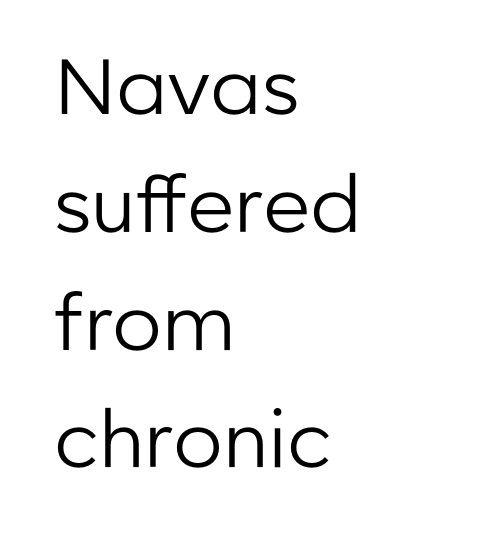
Q: Is the text bold? A: No.
Q: Is the text italic (slanted)? A: No, it is upright.
Q: Is the typeface a serif or a sans-serif typeface? A: Sans-serif.
Q: Is the text underlined? A: No.
Q: How is the paragraph aligned? A: Left-aligned.
Q: Is the spacing between letters normal or unusually wide? A: Normal.
Q: Is the spacing between lines tight, normal or loose? A: Normal.
Q: Width (condensed, normal, or wide)? A: Normal.
Q: Stroke contrast? A: Low.
Q: x-height? A: Medium.
Q: Monospaced? A: No.
